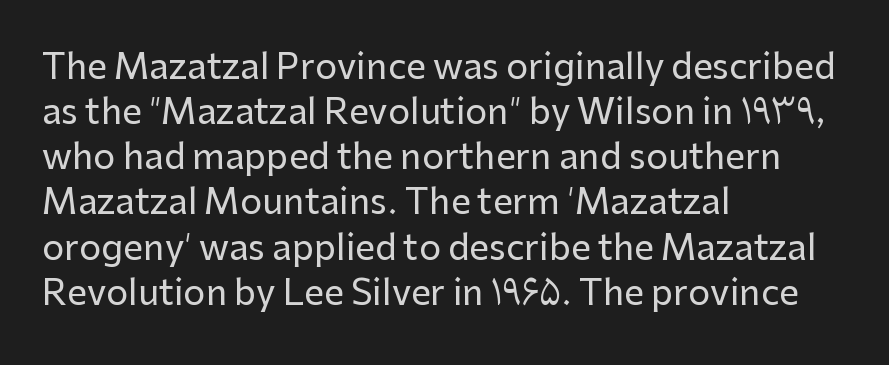
{"serif": "no", "italic": "no", "width": "normal", "stroke_contrast": "low", "x_height": "medium", "monospaced": "no", "underline": "no", "align": "left", "line_spacing": "normal", "line_spacing_ratio": 1.29, "letter_spacing": "normal", "letter_spacing_em": 0.0, "glyph_px": 35}
